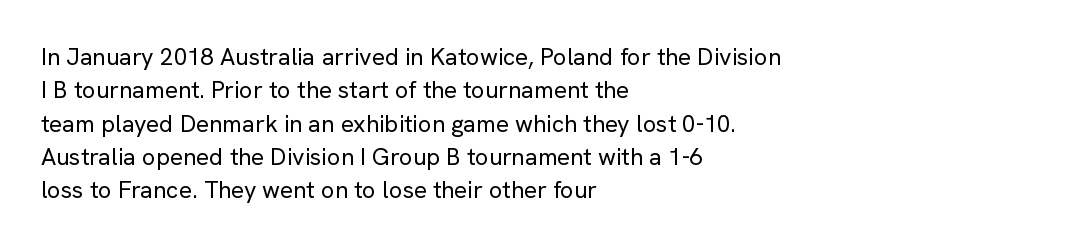
{"italic": "no", "bold": "no", "underline": "no", "align": "left", "line_spacing": "normal", "line_spacing_ratio": 1.39, "letter_spacing": "normal", "letter_spacing_em": 0.0, "glyph_px": 24}
